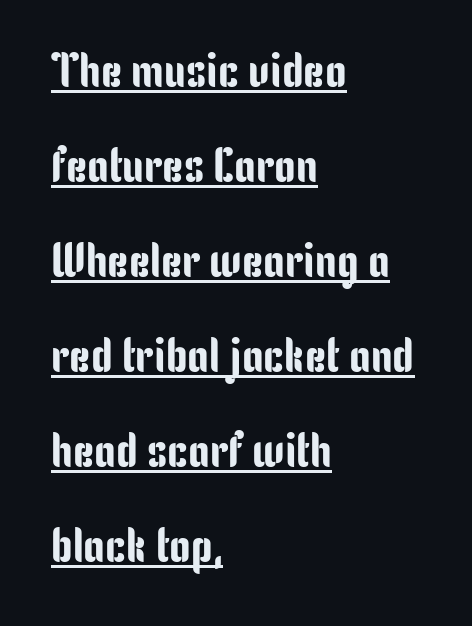
{"serif": "no", "italic": "no", "width": "condensed", "stroke_contrast": "low", "x_height": "medium", "monospaced": "no", "underline": "yes", "align": "left", "line_spacing": "loose", "line_spacing_ratio": 1.98, "letter_spacing": "normal", "letter_spacing_em": 0.0, "glyph_px": 48}
